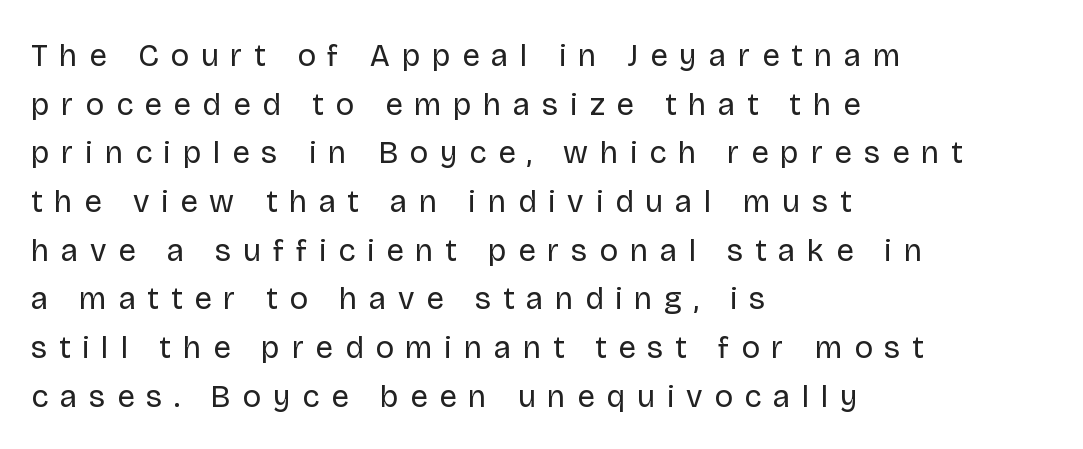
{"serif": "no", "italic": "no", "bold": "no", "weight": "regular", "width": "normal", "stroke_contrast": "low", "x_height": "large", "monospaced": "no", "underline": "no", "align": "left", "line_spacing": "normal", "line_spacing_ratio": 1.57, "letter_spacing": "wide", "letter_spacing_em": 0.38, "glyph_px": 31}
